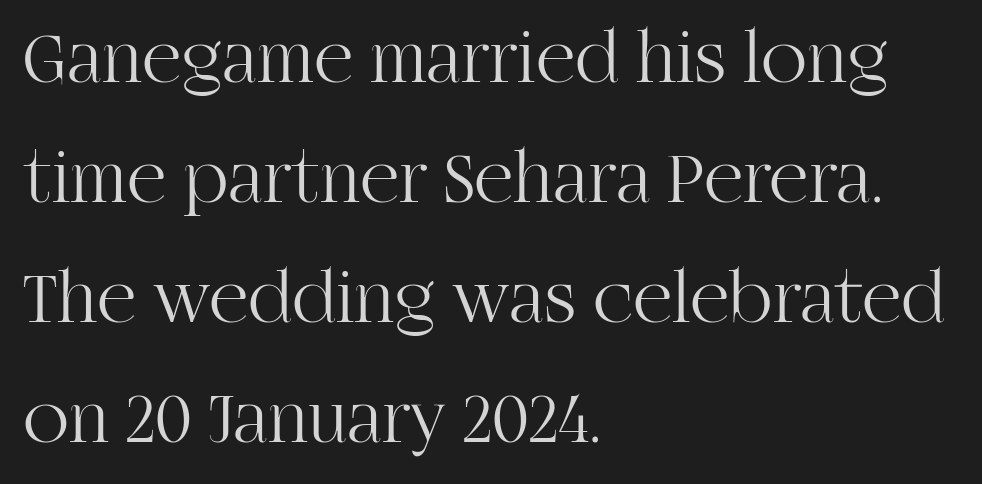
Clear beneath every line of the passage. The font sits on the lighter half of the weight spectrum, regular included. The designer went with a serif here, giving each stem small feet. The passage shown is typed in a proportional face where columns would drift. There is no visible air inserted between adjacent glyphs.
